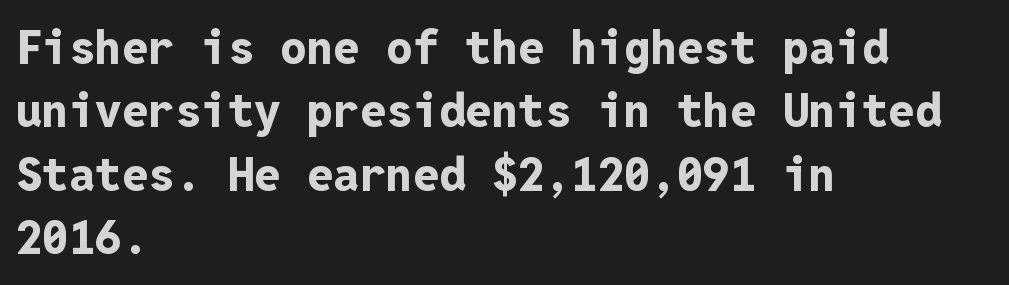
One glance says typical: line gaps are just what's usual. In terms of posture, this sample is upright. How are the letters spaced? Ordinarily, with no added tracking. Each line starts at the same left margin while the right side varies. Weight check: bold — yes, fully. Underlining? Definitely not there.
